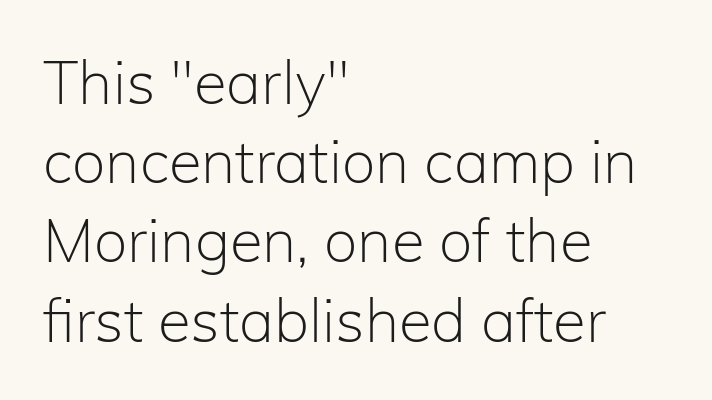
Q: Is the text bold? A: No.
Q: Is the text italic (slanted)? A: No, it is upright.
Q: Is the typeface a serif or a sans-serif typeface? A: Sans-serif.
Q: Is the text underlined? A: No.
Q: How is the paragraph aligned? A: Left-aligned.
Q: Is the spacing between letters normal or unusually wide? A: Normal.
Q: Is the spacing between lines tight, normal or loose? A: Normal.
Q: Width (condensed, normal, or wide)? A: Normal.
Q: Stroke contrast? A: Low.
Q: x-height? A: Medium.
Q: Monospaced? A: No.
